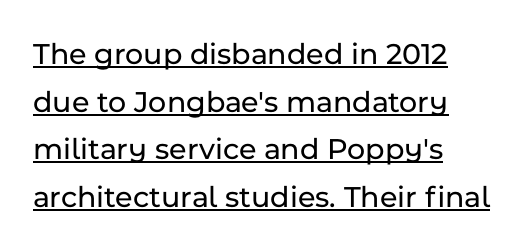
The image shows 31 px sans-serif type, upright; set left-aligned, normal line spacing (1.54x), normal letter spacing, underlined; low stroke contrast and a medium x-height.
